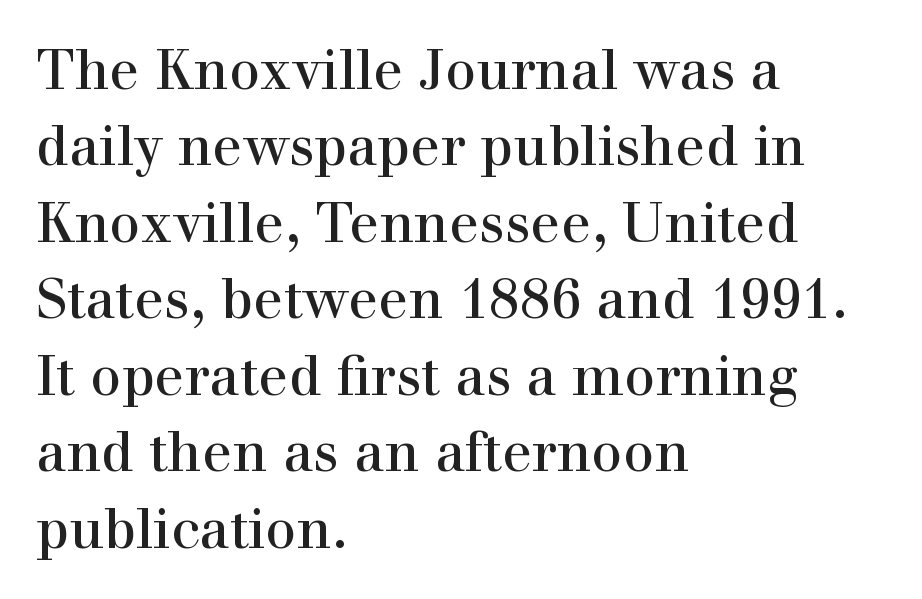
The image shows 55 px regular-weight serif type, upright; set left-aligned, normal line spacing (1.39x), normal letter spacing, not underlined; high stroke contrast and a medium x-height.
